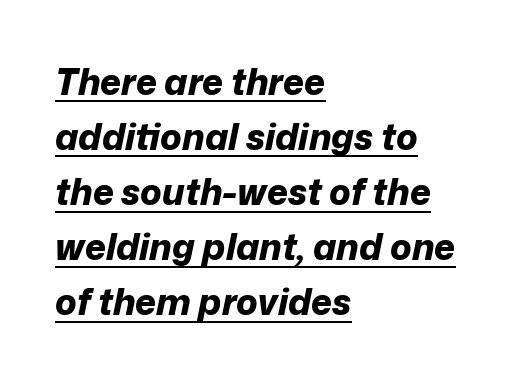
Q: Is the text bold? A: Yes.
Q: Is the text italic (slanted)? A: Yes, it leans right by about 12 degrees.
Q: Is the text underlined? A: Yes.
Q: How is the paragraph aligned? A: Left-aligned.
Q: Is the spacing between letters normal or unusually wide? A: Normal.
Q: Is the spacing between lines tight, normal or loose? A: Normal.
Q: Width (condensed, normal, or wide)? A: Normal.
Q: Stroke contrast? A: Low.
Q: x-height? A: Medium.
Q: Monospaced? A: No.
